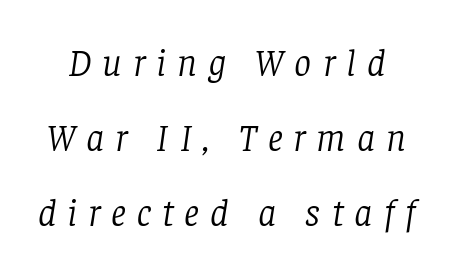
The image shows 38 px light serif type, italic (leaning right); set loose line spacing (1.98x), unusually wide letter spacing (+0.29 em), not underlined; low stroke contrast and a large x-height.
